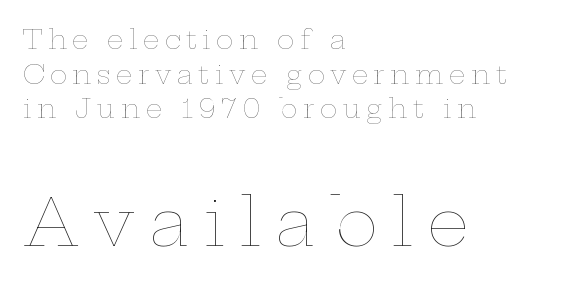
Layout note: lines flush left. Letters rest on an invisible, unmarked baseline. Compare the two chunks: the lower has the greater cap height. These lines are rendered in a variable-pitch font. Each stroke keeps to a modest, everyday thickness or less. Does the lettering tilt? It doesn't — this is upright.
